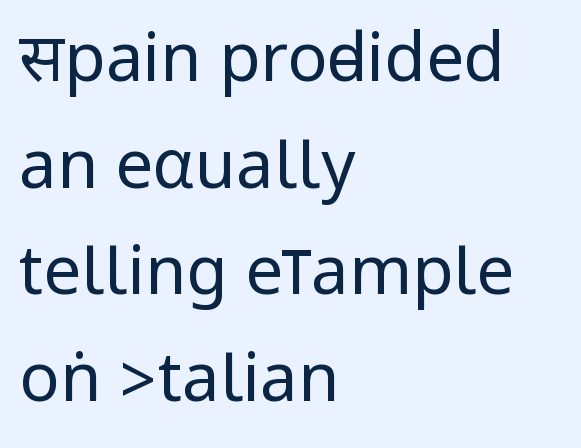
The image shows 67 px regular-weight, condensed sans-serif type, upright; set left-aligned, normal line spacing (1.59x), normal letter spacing, not underlined; low stroke contrast.
